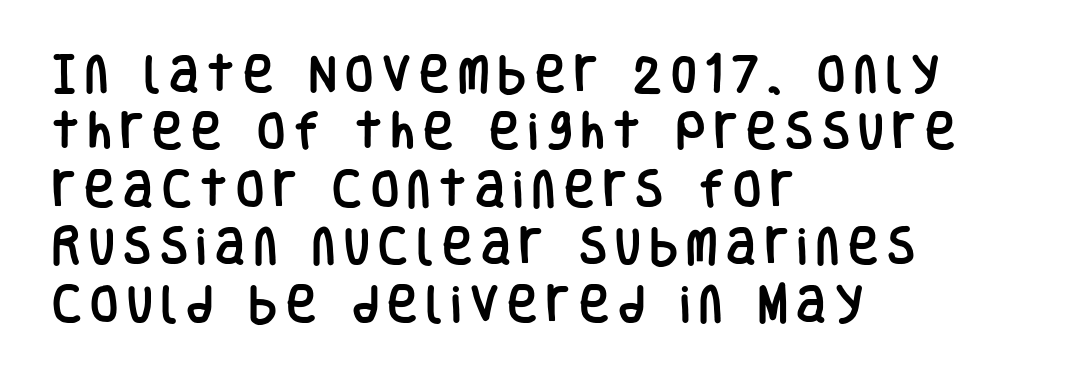
{"serif": "no", "italic": "no", "width": "condensed", "stroke_contrast": "low", "x_height": "large", "monospaced": "no", "underline": "no", "align": "left", "line_spacing": "normal", "line_spacing_ratio": 1.4, "letter_spacing": "wide", "letter_spacing_em": 0.21, "glyph_px": 41}
